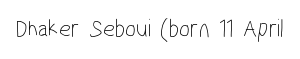
Q: Is the text bold? A: No.
Q: Is the text underlined? A: No.
Q: Is the spacing between letters normal or unusually wide? A: Normal.
